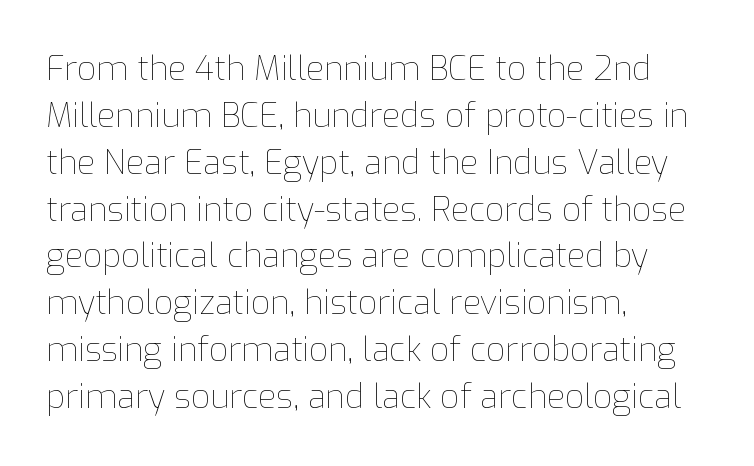
The line texture is even and compact thanks to regular tracking. The letterforms sit at book weight or below. Normally led — the rows are evenly, conventionally spaced. Underline: absent.
